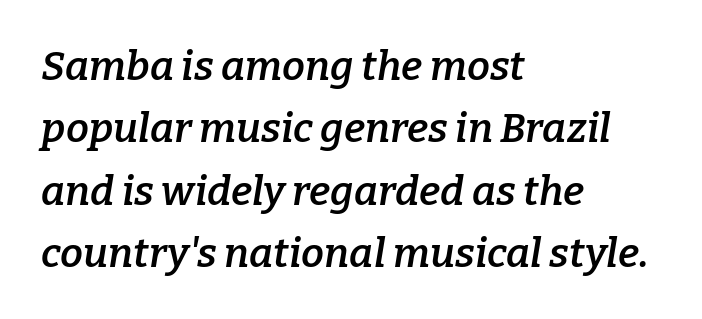
Vertical spacing — default. The passage shown has conventional tracking throughout. Line beginnings align vertically; line endings do not. It's the slanting kind of type. The area under the type is left untouched.
